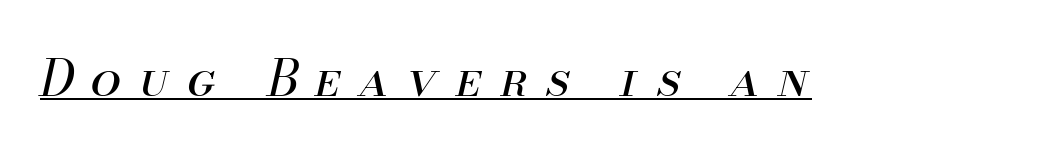
Q: Is the text bold? A: No.
Q: Is the text italic (slanted)? A: Yes, it leans right by about 13 degrees.
Q: Is the text underlined? A: Yes.
Q: Is the spacing between letters normal or unusually wide? A: Unusually wide.
Q: Width (condensed, normal, or wide)? A: Normal.
Q: Stroke contrast? A: Medium.
Q: x-height? A: Small.
Q: Monospaced? A: No.
